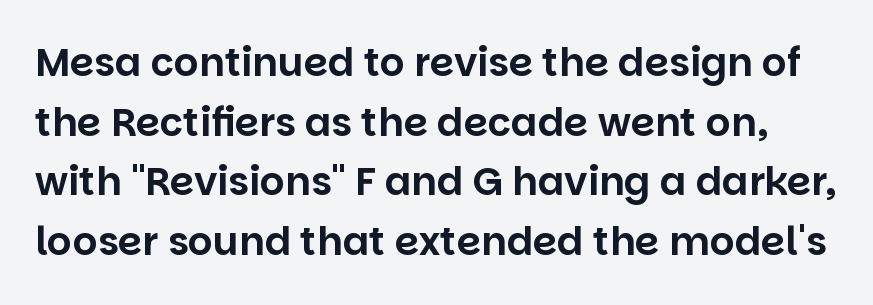
{"serif": "no", "italic": "no", "width": "normal", "stroke_contrast": "low", "x_height": "large", "monospaced": "no", "underline": "no", "line_spacing": "normal", "line_spacing_ratio": 1.53, "letter_spacing": "normal", "letter_spacing_em": 0.0, "glyph_px": 39}
